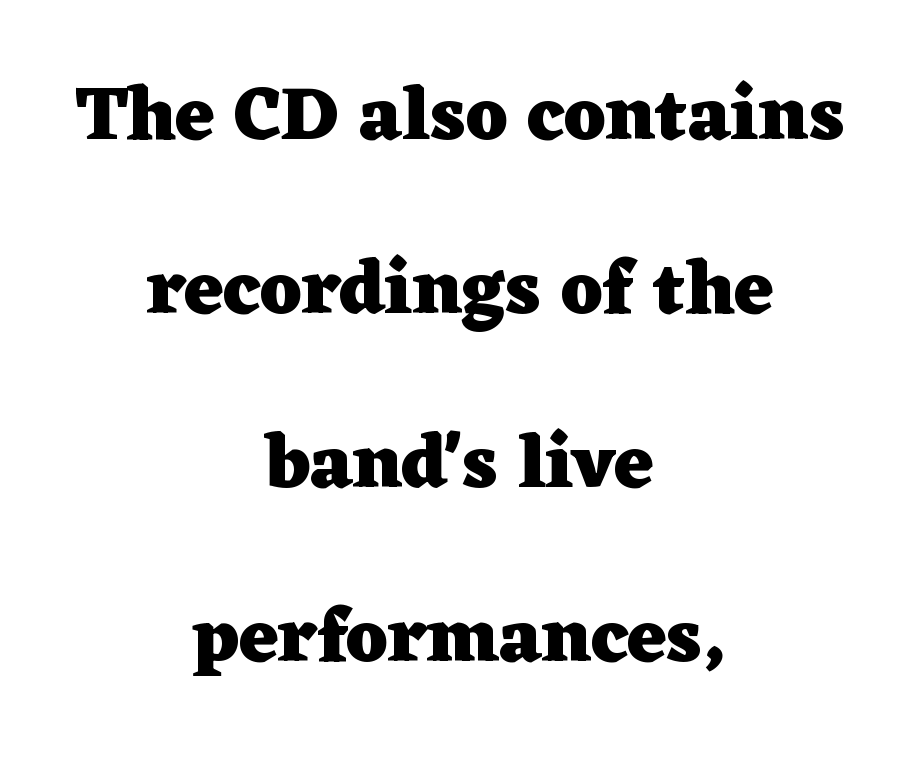
Q: Is the text bold? A: Yes.
Q: Is the text italic (slanted)? A: No, it is upright.
Q: Is the typeface a serif or a sans-serif typeface? A: Serif.
Q: Is the text underlined? A: No.
Q: How is the paragraph aligned? A: Centered.
Q: Is the spacing between letters normal or unusually wide? A: Normal.
Q: Is the spacing between lines tight, normal or loose? A: Loose.
Q: Width (condensed, normal, or wide)? A: Wide.
Q: Stroke contrast? A: Low.
Q: x-height? A: Medium.
Q: Monospaced? A: No.
